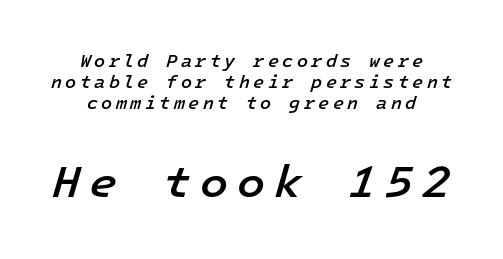
The image shows 46 px semibold type, italic (leaning right), monospaced; set centered, line spacing 1.16x, not underlined; the second (bottom) block is 2.56x larger; low stroke contrast and a medium x-height.
